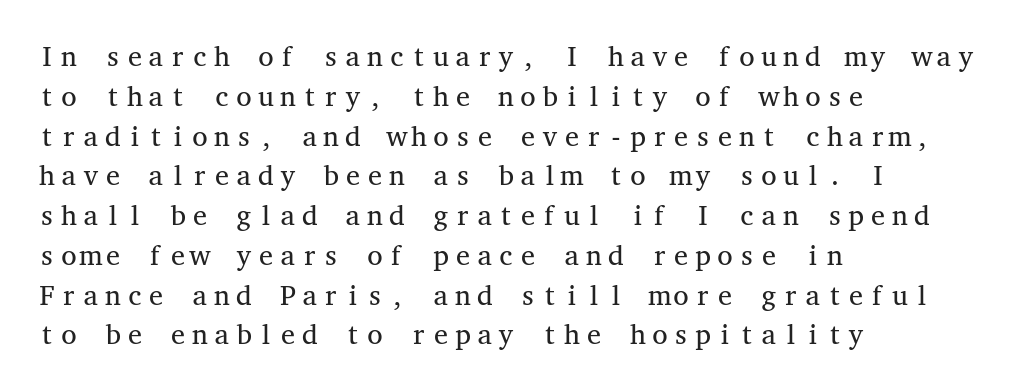
{"serif": "yes", "italic": "no", "bold": "no", "weight": "regular", "width": "wide", "stroke_contrast": "medium", "x_height": "medium", "monospaced": "yes", "underline": "no", "align": "left", "line_spacing": "normal", "line_spacing_ratio": 1.42, "letter_spacing": "normal", "letter_spacing_em": 0.0, "glyph_px": 28}
